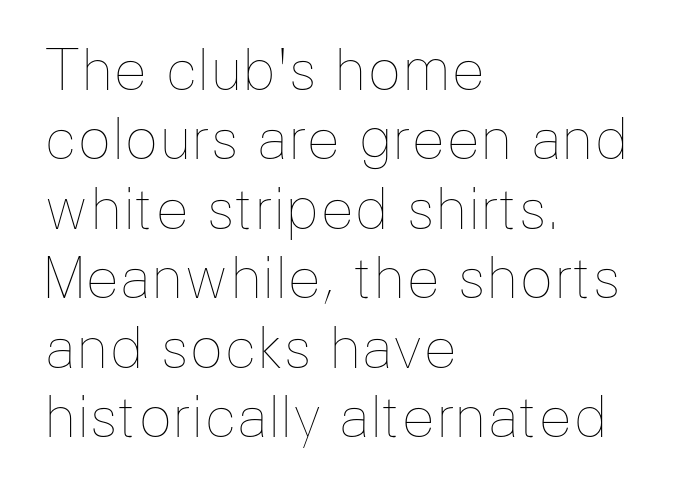
{"italic": "no", "bold": "no", "weight": "thin", "width": "normal", "stroke_contrast": "low", "x_height": "medium", "monospaced": "no", "underline": "no", "align": "left", "line_spacing_ratio": 1.24, "letter_spacing": "normal", "letter_spacing_em": 0.0, "glyph_px": 56}
